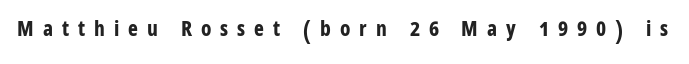
{"italic": "no", "bold": "yes", "underline": "no", "letter_spacing": "wide", "letter_spacing_em": 0.43, "glyph_px": 21}
